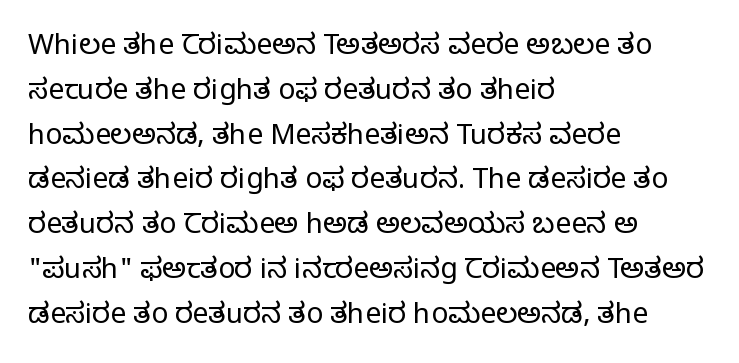
Old-style or modern, the face here clearly has serifs. Honestly, the row spacing looks completely unremarkable. The letterforms sit at book weight or below. The paragraph shown leans on its left margin.
